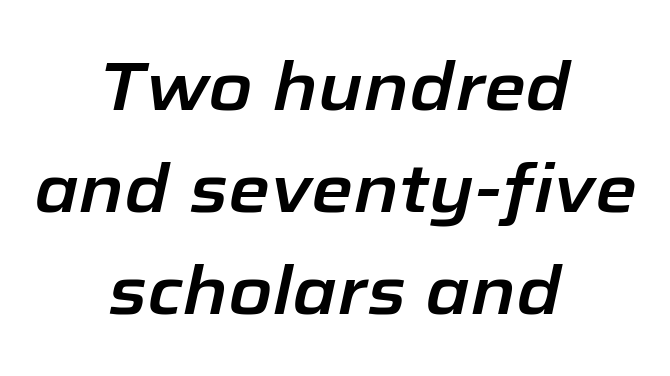
Q: Is the text italic (slanted)? A: Yes, it leans right by about 12 degrees.
Q: Is the text underlined? A: No.
Q: How is the paragraph aligned? A: Centered.
Q: Is the spacing between letters normal or unusually wide? A: Normal.
Q: Is the spacing between lines tight, normal or loose? A: Normal.
Q: Width (condensed, normal, or wide)? A: Normal.
Q: Stroke contrast? A: Low.
Q: x-height? A: Medium.
Q: Monospaced? A: No.
